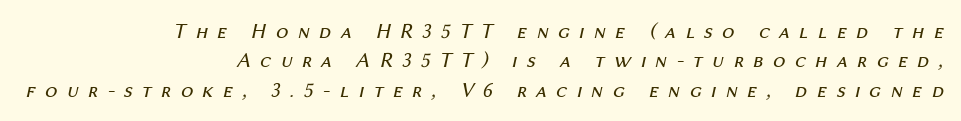
Q: Is the text bold? A: No.
Q: Is the text italic (slanted)? A: Yes, it leans right by about 12 degrees.
Q: Is the text underlined? A: No.
Q: How is the paragraph aligned? A: Right-aligned.
Q: Is the spacing between letters normal or unusually wide? A: Unusually wide.
Q: Is the spacing between lines tight, normal or loose? A: Normal.
